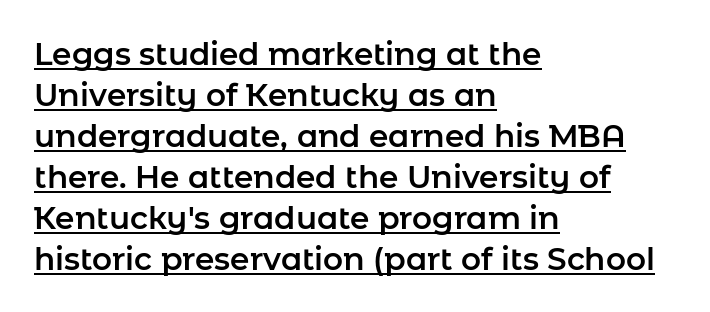
Character widths vary here, with narrow letters taking less room than wide ones. The glyphs in this specimen are sans serif. This is the regular roman posture of the typeface. Beneath each row of characters lies a ruled line. The type is set solid horizontally, with unmodified tracking.
